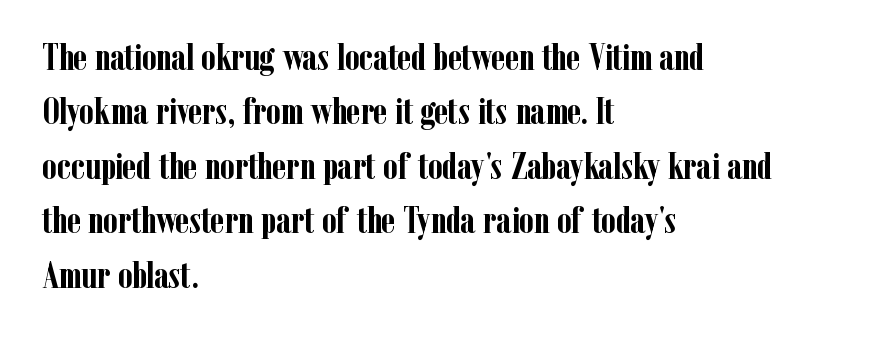
The image shows 37 px semibold, condensed serif type, upright; set left-aligned, normal line spacing (1.47x), normal letter spacing, not underlined; low stroke contrast and a medium x-height.
